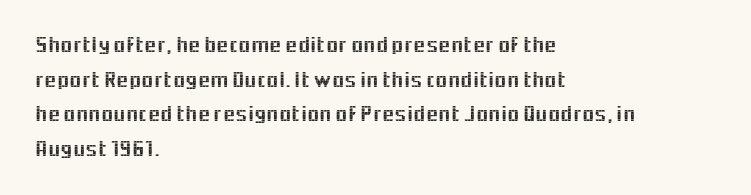
{"italic": "no", "underline": "no", "align": "left", "line_spacing": "normal", "line_spacing_ratio": 1.57, "letter_spacing": "normal", "letter_spacing_em": 0.0, "glyph_px": 22}
